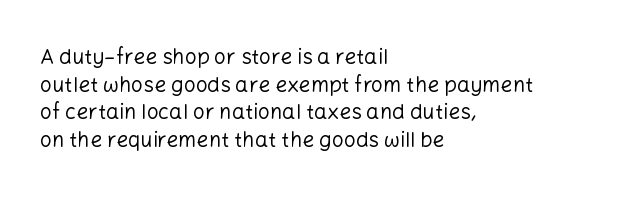
Teacher's note: observe the even left margin — that is flush-left alignment. The line texture is even and compact thanks to regular tracking. The lettering stays uniformly vertical, giving the passage a roman look. The baseline area is clear.
